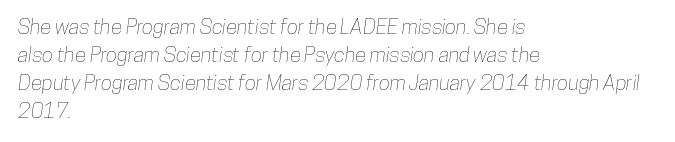
The rag falls on the right side of this text block. The baseline area is clear. Vertically, the passage feels balanced, rows spaced as you'd expect. Short note: letters normally spaced.
